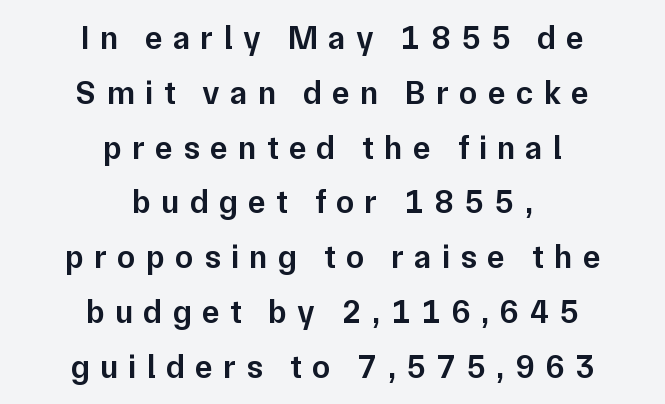
{"serif": "no", "italic": "no", "bold": "semi", "weight": "semibold", "width": "normal", "stroke_contrast": "low", "x_height": "medium", "monospaced": "no", "underline": "no", "align": "center", "line_spacing": "normal", "line_spacing_ratio": 1.66, "letter_spacing": "wide", "letter_spacing_em": 0.31, "glyph_px": 33}
